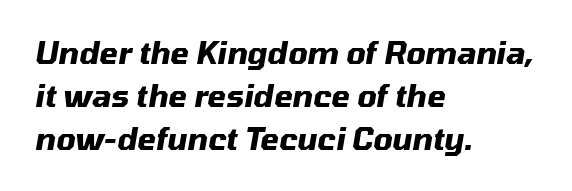
Q: Is the text bold? A: Yes.
Q: Is the text italic (slanted)? A: Yes, it leans right by about 10 degrees.
Q: Is the text underlined? A: No.
Q: How is the paragraph aligned? A: Left-aligned.
Q: Is the spacing between letters normal or unusually wide? A: Normal.
Q: Is the spacing between lines tight, normal or loose? A: Normal.
Q: Width (condensed, normal, or wide)? A: Normal.
Q: Stroke contrast? A: Medium.
Q: x-height? A: Medium.
Q: Monospaced? A: No.
